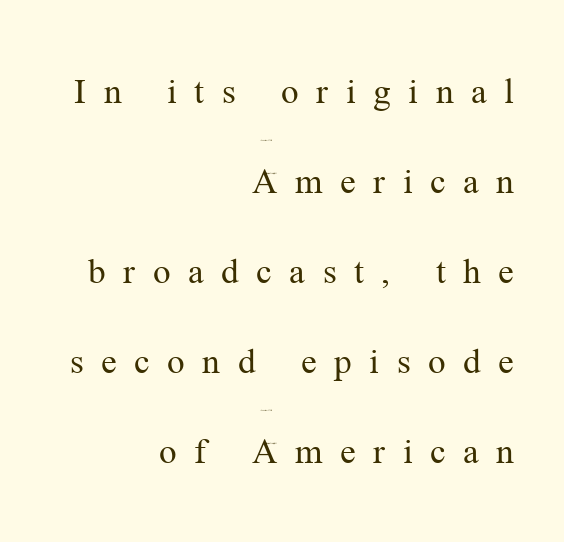
The image shows 39 px regular-weight serif type, upright; set right-aligned, loose line spacing (2.31x), unusually wide letter spacing (+0.45 em), not underlined; medium stroke contrast and a medium x-height.
